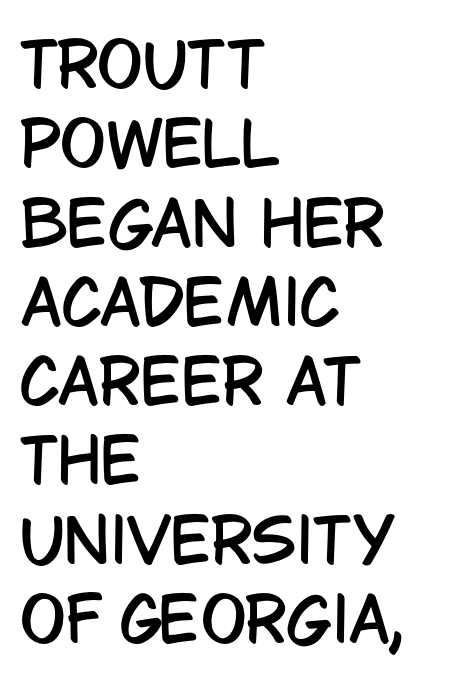
The rendering uses natural spacing where letterforms have individual widths. No italicization has been applied; the sample stays upright. Descenders are the only things crossing below the line. Words appear dense and cohesive because spacing is normal. Does the type have serifs? No, each stem ends abruptly.
